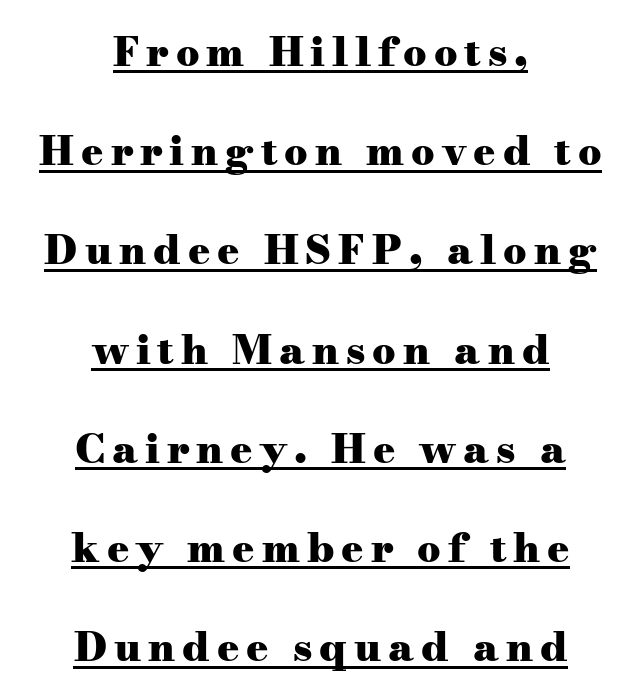
The image shows 41 px heavy, wide serif type, upright; set centered, loose line spacing (2.42x), underlined; medium stroke contrast and a small x-height.
